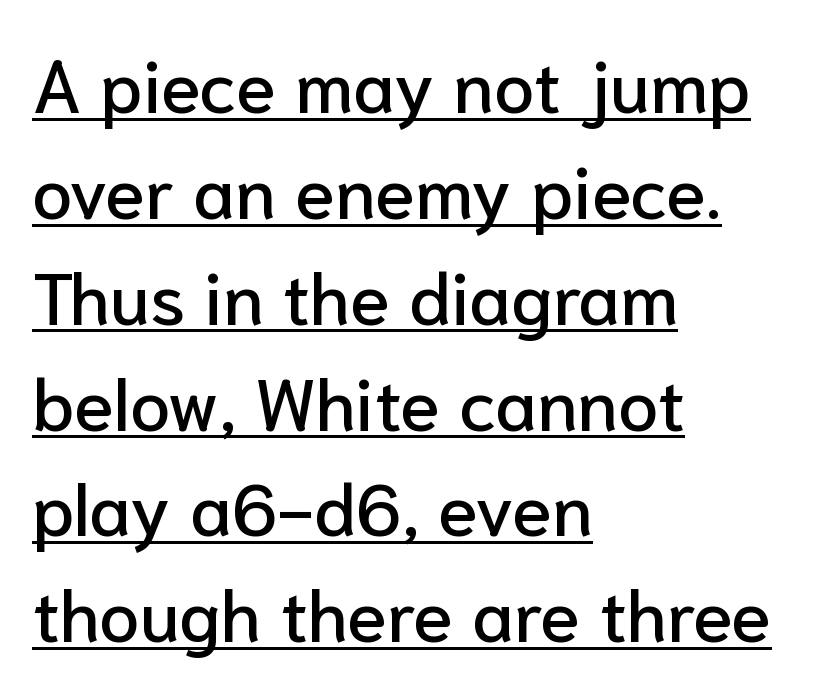
Nope, not italic — everything's standing straight. Note the varied advance widths — an 'i' is clearly narrower than an 'm'. Typeset ragged right — the left edge is the straight one. Regular leading. The letters sit at their default tracking, neither squeezed nor spread.
